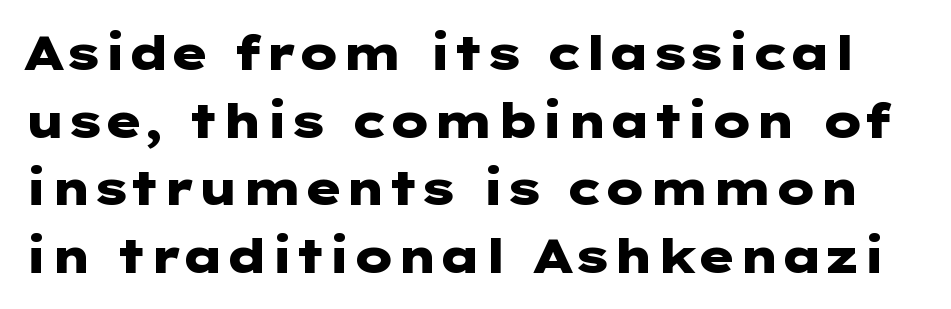
The image shows 47 px heavy, wide sans-serif type, upright; set normal line spacing (1.44x), normal letter spacing, not underlined; low stroke contrast and a medium x-height.
